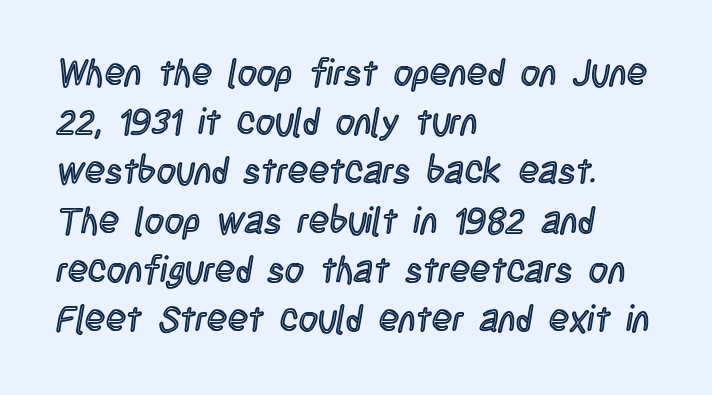
Q: Is the text italic (slanted)? A: Yes.
Q: Is the text underlined? A: No.
Q: How is the paragraph aligned? A: Left-aligned.
Q: Is the spacing between letters normal or unusually wide? A: Normal.
Q: Is the spacing between lines tight, normal or loose? A: Normal.
Q: Width (condensed, normal, or wide)? A: Condensed.
Q: x-height? A: Large.
Q: Monospaced? A: No.
